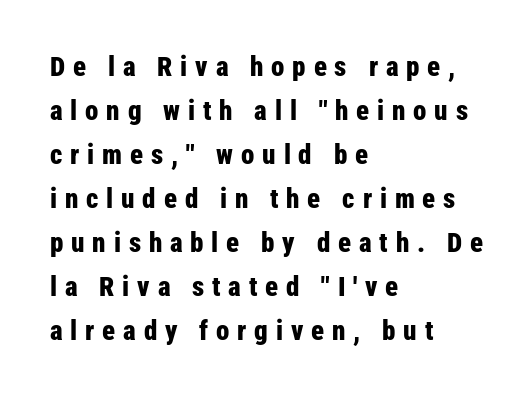
{"italic": "no", "bold": "yes", "underline": "no", "align": "left", "line_spacing": "normal", "line_spacing_ratio": 1.63, "letter_spacing": "wide", "letter_spacing_em": 0.29, "glyph_px": 27}
